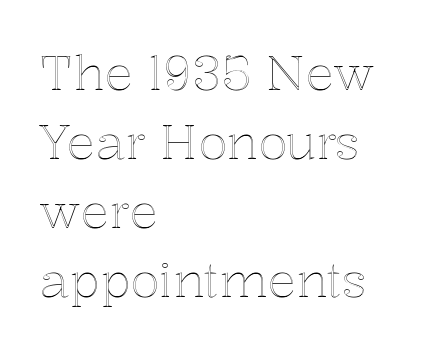
Q: Is the text italic (slanted)? A: No, it is upright.
Q: Is the text underlined? A: No.
Q: How is the paragraph aligned? A: Left-aligned.
Q: Is the spacing between letters normal or unusually wide? A: Normal.
Q: Is the spacing between lines tight, normal or loose? A: Normal.
Q: Width (condensed, normal, or wide)? A: Normal.
Q: x-height? A: Medium.
Q: Monospaced? A: No.
